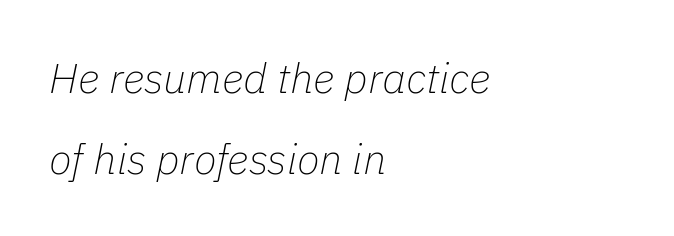
The rendering uses a large line-height, opening up the rows. Left-aligned paragraph, ragged on the right. The specimen omits any rule beneath the text block's lines. Spacing verdict: proportional, widths tailored to each character. The face looks like a standard text weight, possibly lighter. Style check: oblique.
